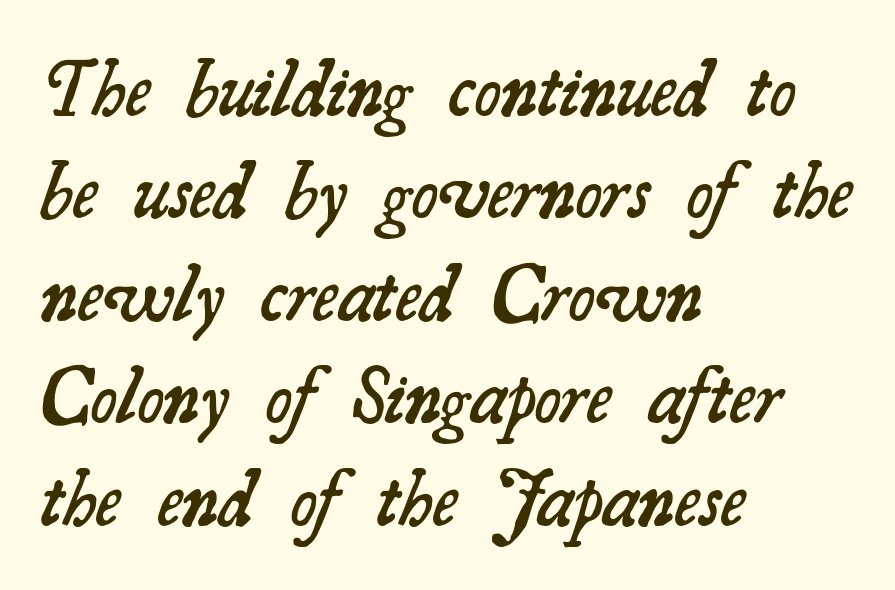
The image shows 80 px semibold serif type; set left-aligned, normal line spacing (1.28x), normal letter spacing, not underlined; medium stroke contrast and a small x-height.
